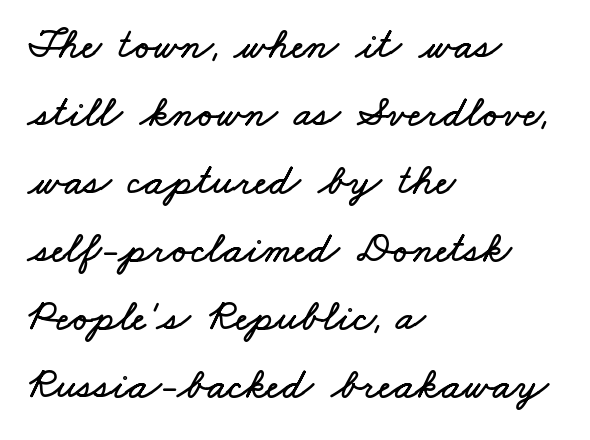
{"width": "wide", "stroke_contrast": "low", "x_height": "small", "monospaced": "no", "underline": "no", "align": "left", "line_spacing": "normal", "line_spacing_ratio": 1.58, "letter_spacing": "normal", "letter_spacing_em": 0.0, "glyph_px": 43}
